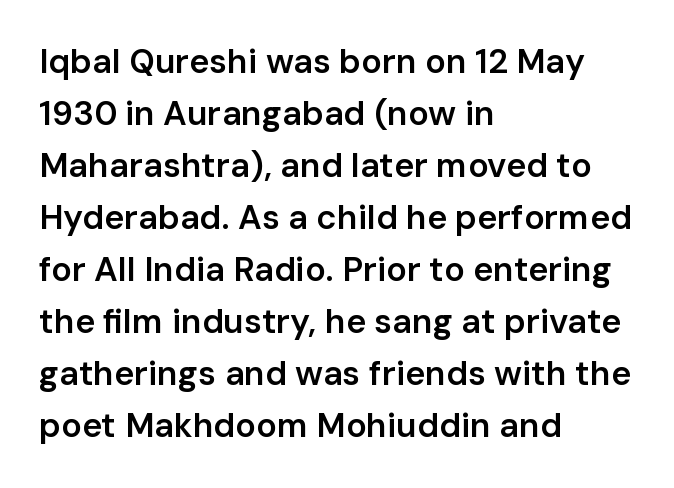
Q: Is the text bold? A: Semi-bold.
Q: Is the text italic (slanted)? A: No, it is upright.
Q: Is the typeface a serif or a sans-serif typeface? A: Sans-serif.
Q: Is the text underlined? A: No.
Q: How is the paragraph aligned? A: Left-aligned.
Q: Is the spacing between letters normal or unusually wide? A: Normal.
Q: Is the spacing between lines tight, normal or loose? A: Normal.
Q: Width (condensed, normal, or wide)? A: Normal.
Q: Stroke contrast? A: Low.
Q: x-height? A: Medium.
Q: Monospaced? A: No.
